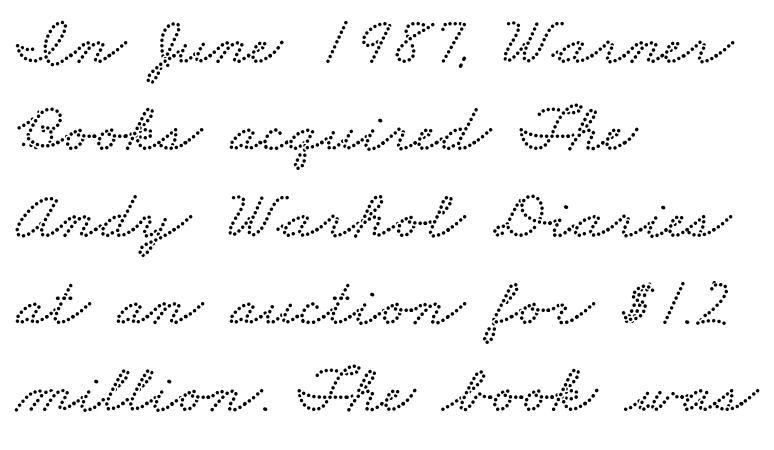
All the whitespace from short lines collects on the right. You could call the tracking neutral — neither tight nor loose. The vertical gap from one line to the next is medium. Any mark beneath the type? The region is blank. Proportional: the letters do not fall into vertical columns.
